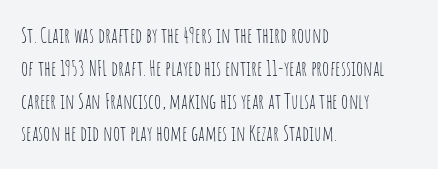
Q: Is the text bold? A: No.
Q: Is the text italic (slanted)? A: No, it is upright.
Q: Is the text underlined? A: No.
Q: How is the paragraph aligned? A: Left-aligned.
Q: Is the spacing between letters normal or unusually wide? A: Normal.
Q: Is the spacing between lines tight, normal or loose? A: Normal.
